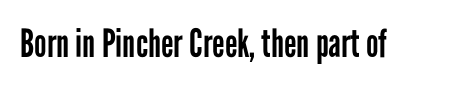
The image shows 39 px regular-weight, condensed sans-serif type, upright; set normal letter spacing, not underlined; low stroke contrast and a medium x-height.
